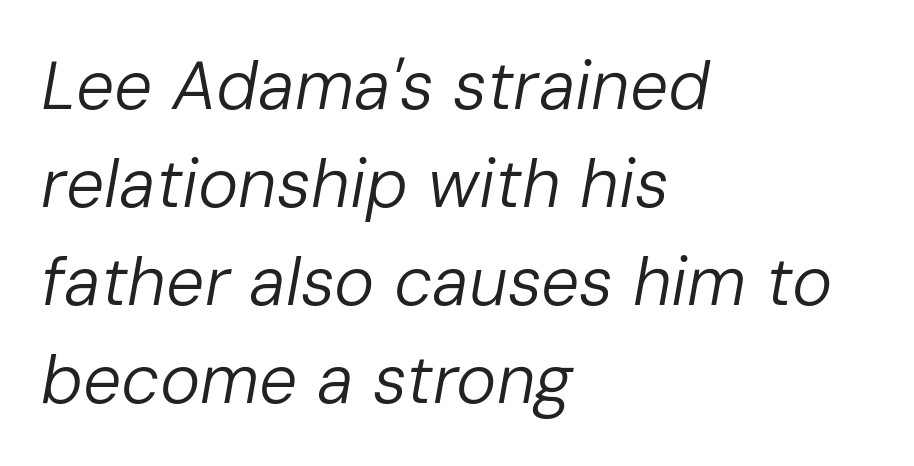
The image shows 68 px regular-weight type, italic (leaning right); set left-aligned, normal line spacing (1.44x), normal letter spacing, not underlined; low stroke contrast and a medium x-height.
